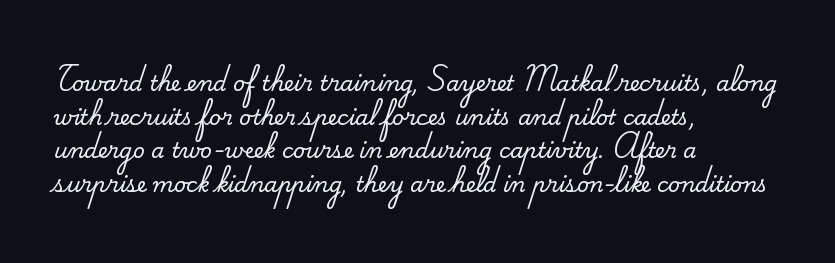
The image shows 21 px text type; set left-aligned, normal line spacing (1.6x), normal letter spacing, not underlined.
